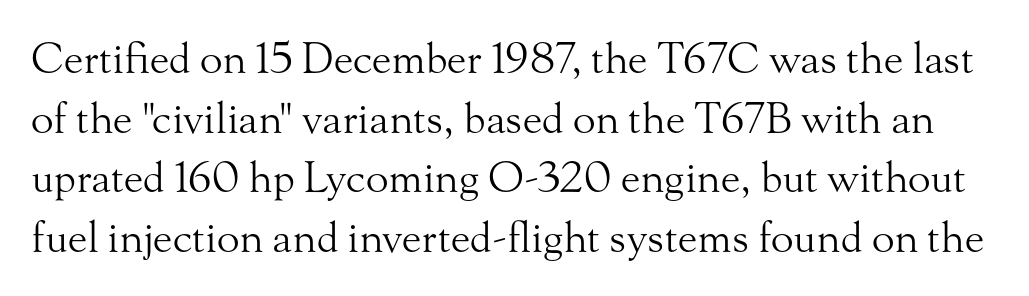
{"serif": "yes", "italic": "no", "bold": "no", "weight": "light", "width": "normal", "stroke_contrast": "medium", "x_height": "small", "monospaced": "no", "underline": "no", "line_spacing": "normal", "line_spacing_ratio": 1.42, "letter_spacing": "normal", "letter_spacing_em": 0.0, "glyph_px": 42}
